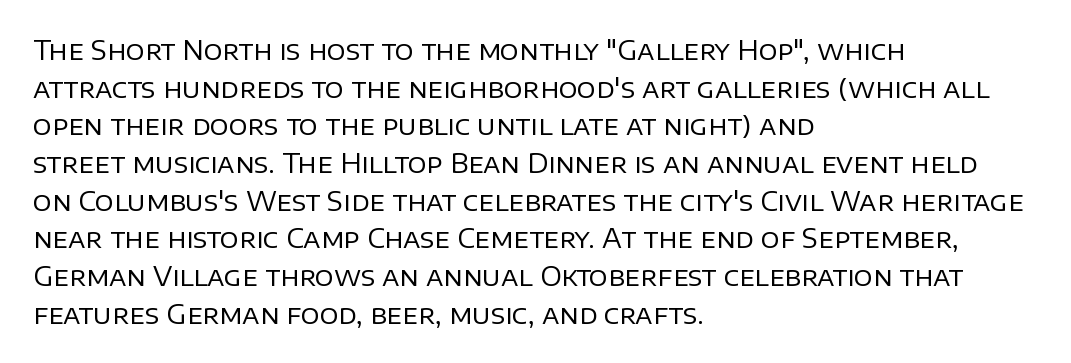
This sample is left-justified, so line endings fall wherever the words run out. Short note: letters normally spaced. These lines were composed using upright roman letters. Nothing heavy about these letters — not bold at all. The glyphs are unaccompanied by any horizontal stroke below them. Quick note: interline space is typical.
